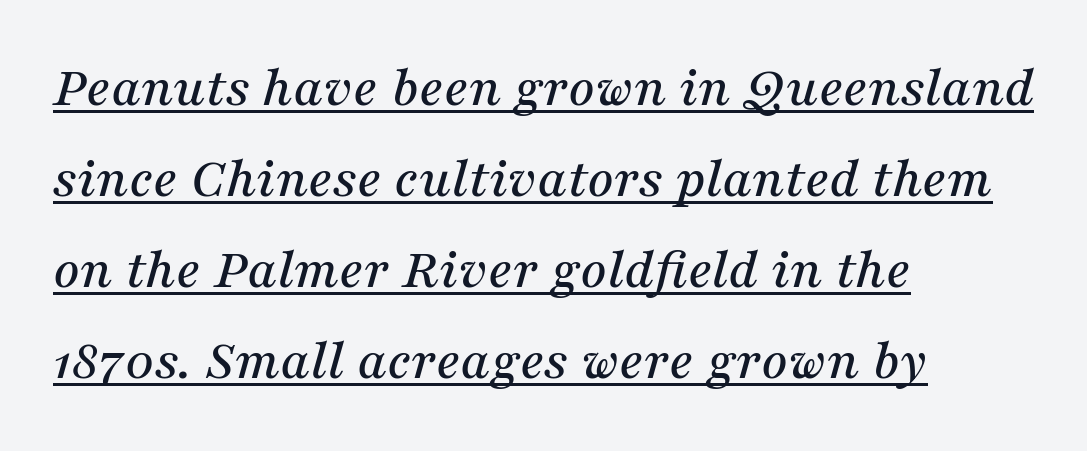
This sample is left-justified, so line endings fall wherever the words run out. Underlining? Definitely there. Is this a fixed-width face? No — the glyphs have proportional, varying widths. An italicized treatment has been applied to the whole sample.
